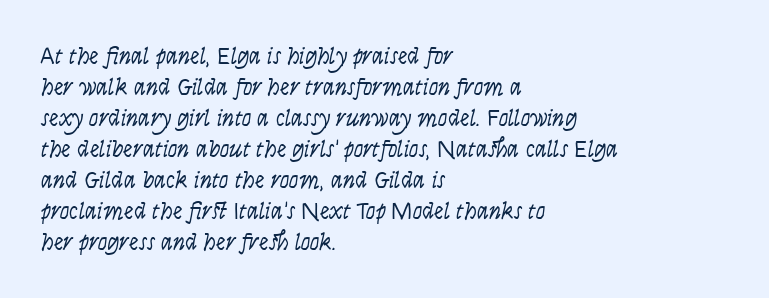
Words appear dense and cohesive because spacing is normal. Each new line begins a customary step beneath the previous one. Only glyphs here, with clear space below each row. The passage shown leans; its letterforms are oblique.
